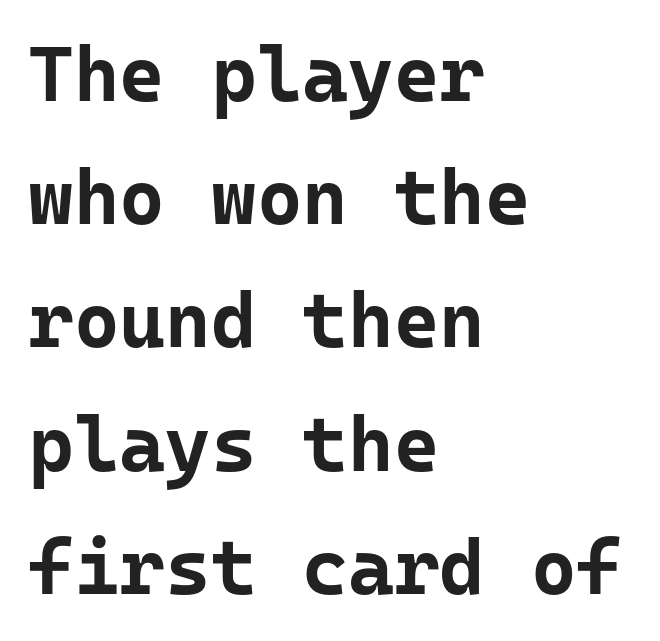
{"serif": "no", "italic": "no", "bold": "yes", "weight": "bold", "width": "normal", "stroke_contrast": "low", "x_height": "medium", "monospaced": "yes", "underline": "no", "align": "left", "line_spacing": "normal", "line_spacing_ratio": 1.58, "letter_spacing": "normal", "letter_spacing_em": 0.0, "glyph_px": 78}
